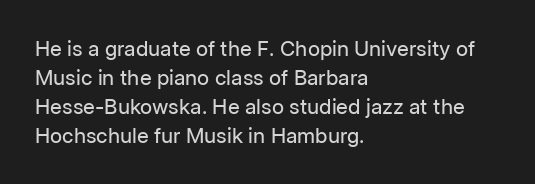
Q: Is the text bold? A: No.
Q: Is the text italic (slanted)? A: No, it is upright.
Q: Is the text underlined? A: No.
Q: How is the paragraph aligned? A: Left-aligned.
Q: Is the spacing between letters normal or unusually wide? A: Normal.
Q: Is the spacing between lines tight, normal or loose? A: Normal.
